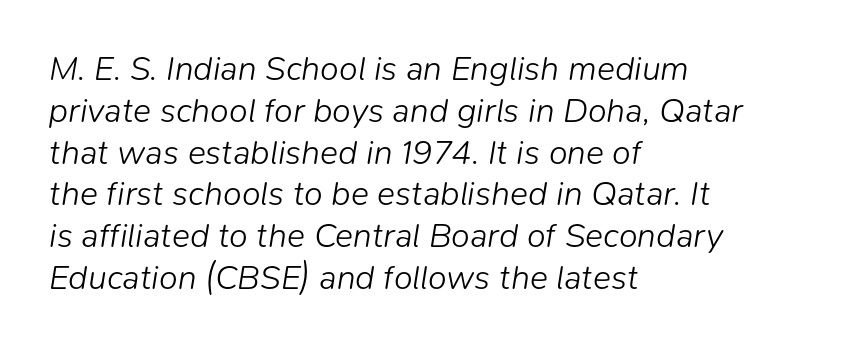
You could call the tracking neutral — neither tight nor loose. Looking at the ascenders, they clearly lean. Stems here are at most as thick as an everyday book face. The passage shown is typed in a proportional face where columns would drift. Notice how the passage keeps a crisp vertical edge on the left only.
